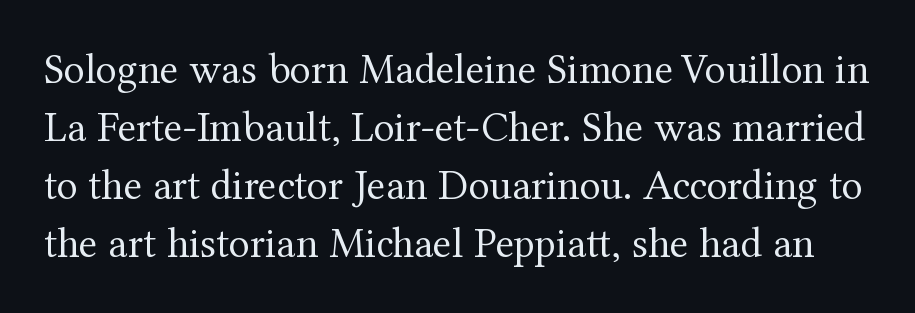
The leading is moderate, giving the passage an even texture. The type sits square on the baseline with zero lean. These lines are rendered in a variable-pitch font. Check under the words: just untouched page. Unbolded letterforms with no extra heft.
